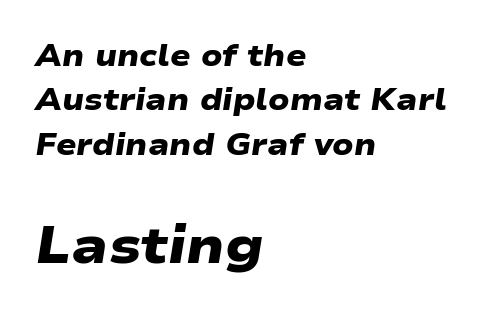
Q: Is the text bold? A: Yes.
Q: Is the typeface a serif or a sans-serif typeface? A: Sans-serif.
Q: Is the text underlined? A: No.
Q: How is the paragraph aligned? A: Left-aligned.
Q: Is the spacing between letters normal or unusually wide? A: Normal.
Q: Is the spacing between lines tight, normal or loose? A: Normal.
Q: Which block of text is set in a larger size, the first (top) or the second (bottom)? A: The second (bottom) one.
Q: Width (condensed, normal, or wide)? A: Wide.
Q: Stroke contrast? A: Low.
Q: x-height? A: Medium.
Q: Monospaced? A: No.
